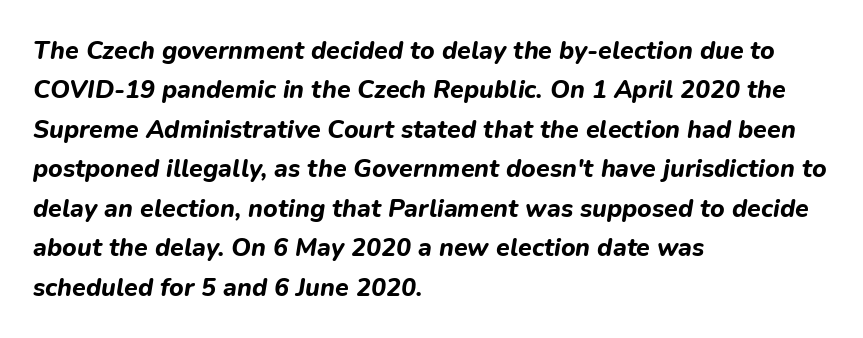
Q: Is the text bold? A: Yes.
Q: Is the text italic (slanted)? A: Yes, it leans right by about 9 degrees.
Q: Is the text underlined? A: No.
Q: How is the paragraph aligned? A: Left-aligned.
Q: Is the spacing between letters normal or unusually wide? A: Normal.
Q: Is the spacing between lines tight, normal or loose? A: Normal.
